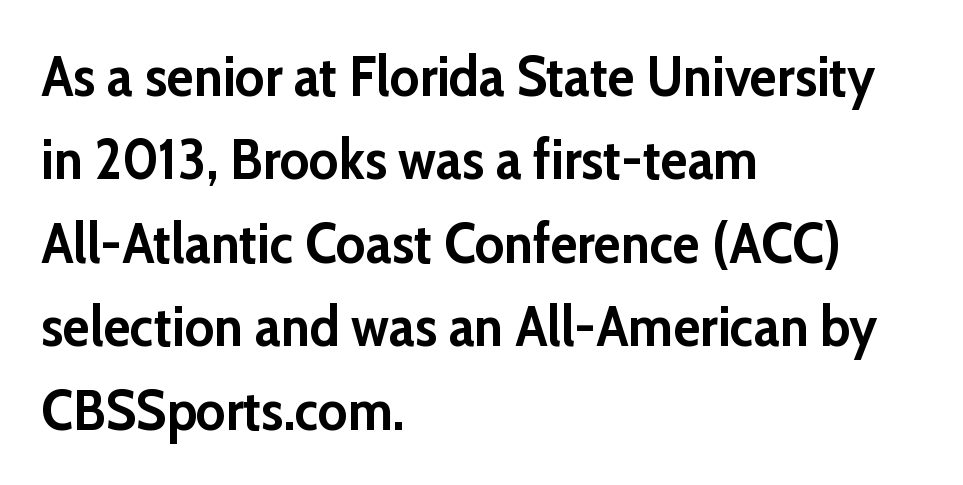
The image shows 56 px semibold sans-serif type, upright; set left-aligned, normal line spacing (1.49x), normal letter spacing, not underlined; low stroke contrast and a medium x-height.
